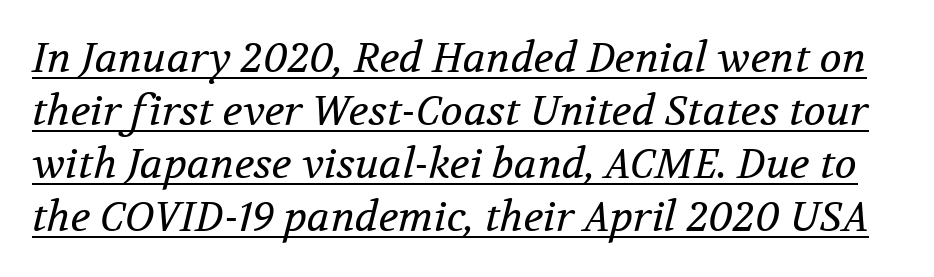
Q: Is the text bold? A: No.
Q: Is the text italic (slanted)? A: Yes, it leans right by about 12 degrees.
Q: Is the typeface a serif or a sans-serif typeface? A: Serif.
Q: Is the text underlined? A: Yes.
Q: Is the spacing between letters normal or unusually wide? A: Normal.
Q: Is the spacing between lines tight, normal or loose? A: Normal.
Q: Width (condensed, normal, or wide)? A: Normal.
Q: Stroke contrast? A: Medium.
Q: x-height? A: Medium.
Q: Monospaced? A: No.
